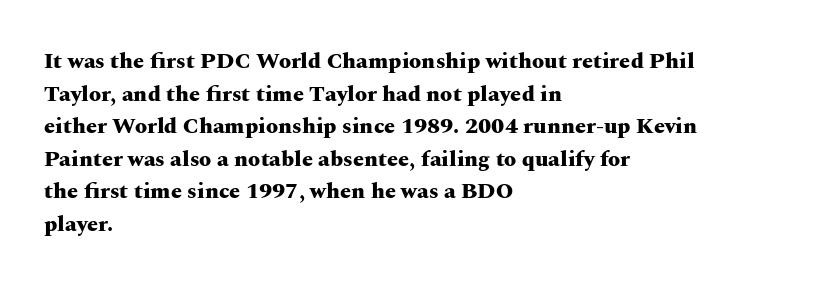
Q: Is the text bold? A: Yes.
Q: Is the text italic (slanted)? A: No, it is upright.
Q: Is the text underlined? A: No.
Q: How is the paragraph aligned? A: Left-aligned.
Q: Is the spacing between letters normal or unusually wide? A: Normal.
Q: Is the spacing between lines tight, normal or loose? A: Normal.
